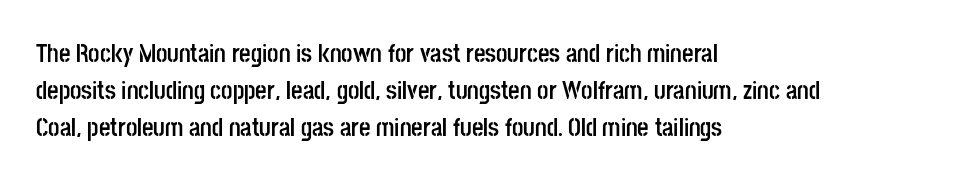
The image shows 25 px bold type, upright; set left-aligned, normal line spacing (1.48x), normal letter spacing, not underlined.
